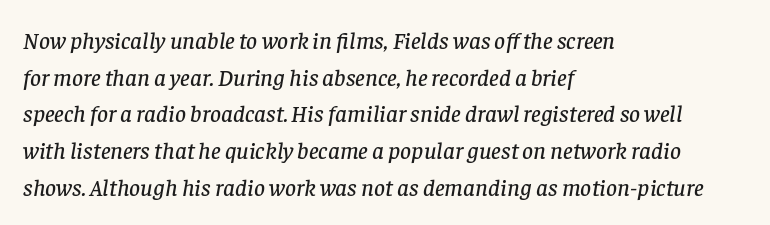
{"italic": "yes", "lean": "right", "slant_degrees": 8, "underline": "no", "align": "left", "line_spacing": "normal", "line_spacing_ratio": 1.53, "letter_spacing": "normal", "letter_spacing_em": 0.0, "glyph_px": 24}
